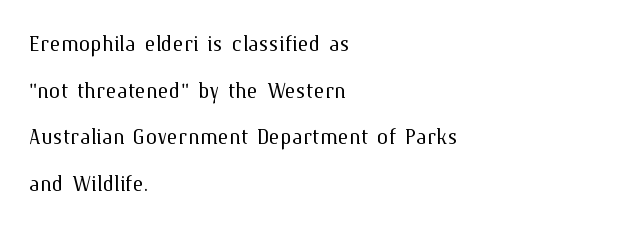
The image shows 29 px light type, upright; set left-aligned, normal line spacing (1.61x), normal letter spacing, not underlined; medium stroke contrast and a medium x-height.
